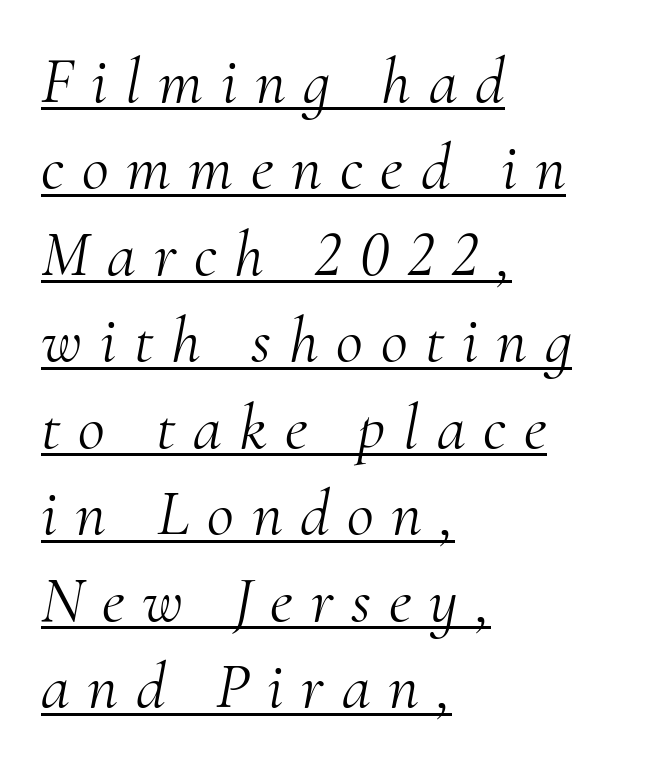
The image shows 66 px light serif type, italic (leaning right); set left-aligned, normal line spacing (1.31x), unusually wide letter spacing (+0.27 em), underlined; medium stroke contrast and a small x-height.
